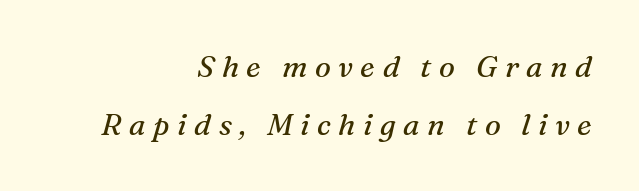
The image shows 30 px regular-weight serif type, italic (leaning right); set right-aligned, loose line spacing (1.95x), unusually wide letter spacing (+0.25 em), not underlined; medium stroke contrast and a medium x-height.
